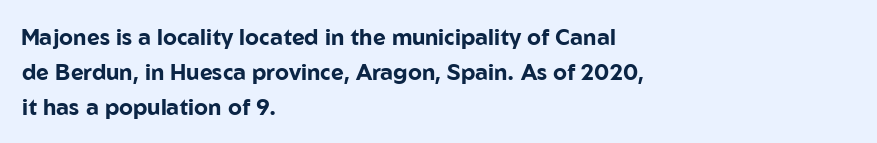
The image shows 22 px bold type, upright; set left-aligned, normal line spacing (1.59x), normal letter spacing, not underlined.
